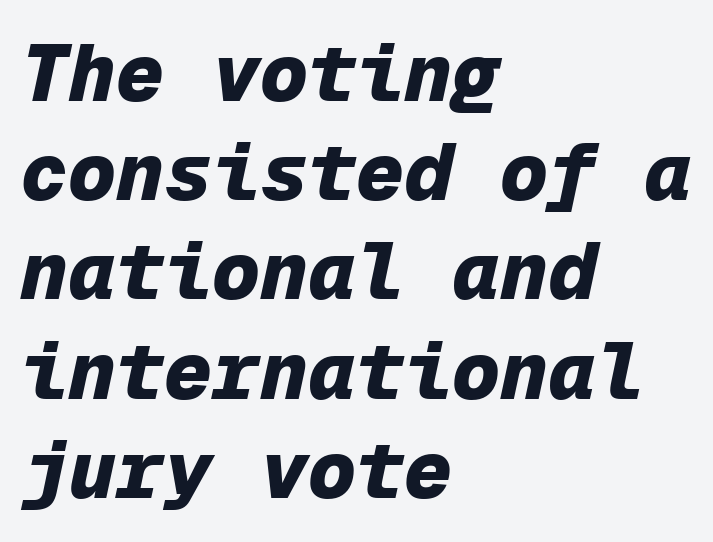
Summary of weight: heavy, a full bold. The letters sit at their default tracking, neither squeezed nor spread. Visually the block forms a straight wall on the left and a jagged coastline on the right. Looking at the ascenders, they clearly lean. Is this a fixed-width face? Yes — each glyph sits in an identical cell.
